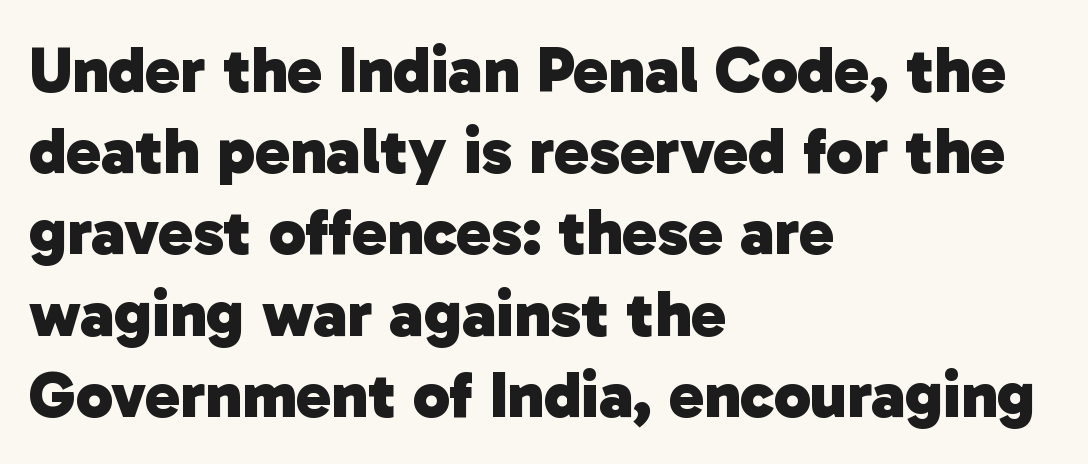
Q: Is the text bold? A: Yes.
Q: Is the typeface a serif or a sans-serif typeface? A: Sans-serif.
Q: Is the text underlined? A: No.
Q: How is the paragraph aligned? A: Left-aligned.
Q: Is the spacing between letters normal or unusually wide? A: Normal.
Q: Width (condensed, normal, or wide)? A: Normal.
Q: Stroke contrast? A: Low.
Q: x-height? A: Medium.
Q: Monospaced? A: No.
